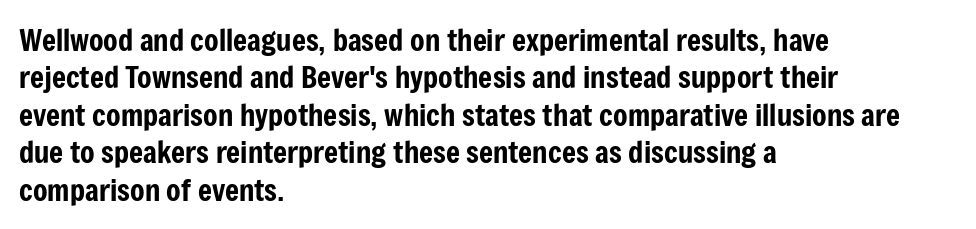
Q: Is the text italic (slanted)? A: No, it is upright.
Q: Is the typeface a serif or a sans-serif typeface? A: Sans-serif.
Q: Is the text underlined? A: No.
Q: How is the paragraph aligned? A: Left-aligned.
Q: Is the spacing between letters normal or unusually wide? A: Normal.
Q: Is the spacing between lines tight, normal or loose? A: Normal.
Q: Width (condensed, normal, or wide)? A: Condensed.
Q: Stroke contrast? A: Low.
Q: x-height? A: Medium.
Q: Monospaced? A: No.
